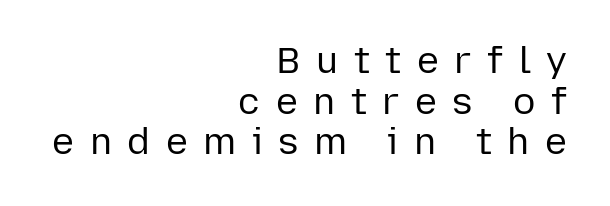
Q: Is the text bold? A: No.
Q: Is the text italic (slanted)? A: No, it is upright.
Q: Is the typeface a serif or a sans-serif typeface? A: Sans-serif.
Q: Is the text underlined? A: No.
Q: How is the paragraph aligned? A: Right-aligned.
Q: Is the spacing between letters normal or unusually wide? A: Unusually wide.
Q: Is the spacing between lines tight, normal or loose? A: Tight.
Q: Width (condensed, normal, or wide)? A: Normal.
Q: Stroke contrast? A: Low.
Q: x-height? A: Medium.
Q: Monospaced? A: No.
